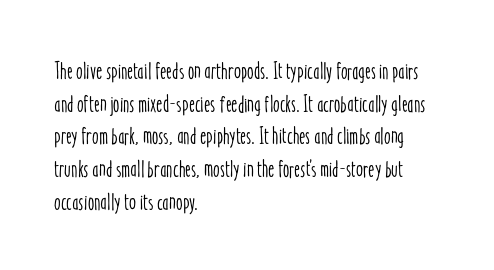
The image shows 24 px text type, upright; set left-aligned, normal line spacing (1.36x), normal letter spacing, not underlined.
